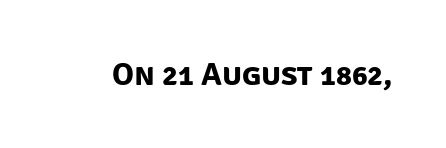
The image shows 33 px bold sans-serif type; set normal letter spacing, not underlined; low stroke contrast and a large x-height.
